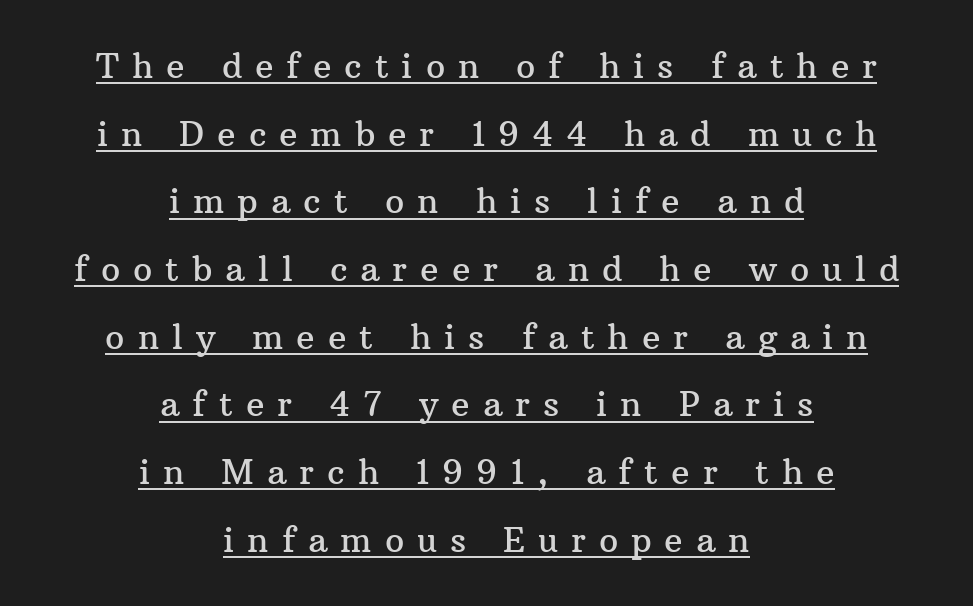
{"serif": "yes", "italic": "no", "width": "normal", "stroke_contrast": "medium", "x_height": "medium", "monospaced": "no", "underline": "yes", "align": "center", "line_spacing": "loose", "line_spacing_ratio": 1.99, "letter_spacing": "wide", "letter_spacing_em": 0.38, "glyph_px": 34}
